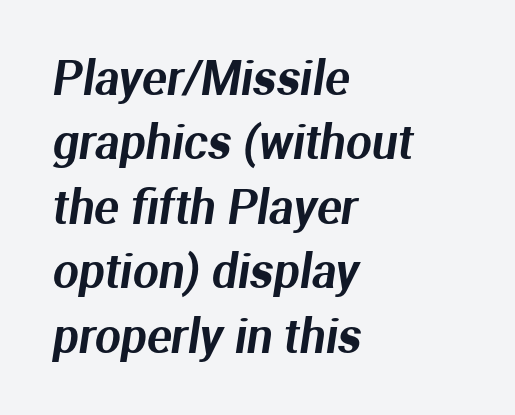
Compared with a centered layout, this one pins lines to the left instead. Nope, no serifs anywhere on these letters. Successive baselines arrive at the customary interval. Does extra space separate the letters? No, they use regular spacing.
